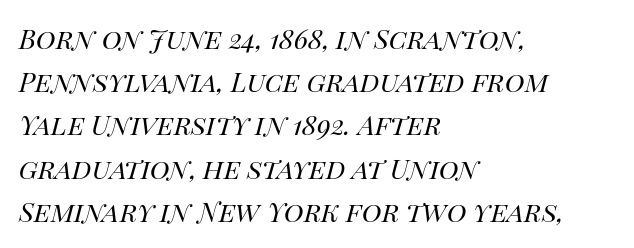
{"italic": "yes", "lean": "right", "slant_degrees": 14, "bold": "no", "underline": "no", "align": "left", "line_spacing": "normal", "line_spacing_ratio": 1.6, "letter_spacing": "normal", "letter_spacing_em": 0.0, "glyph_px": 27}
